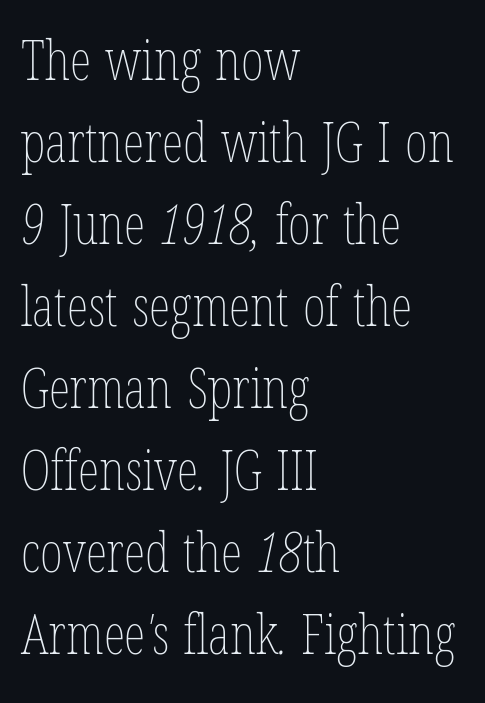
{"bold": "no", "weight": "thin", "width": "condensed", "stroke_contrast": "low", "x_height": "medium", "monospaced": "no", "underline": "no", "align": "left", "line_spacing": "normal", "line_spacing_ratio": 1.49, "letter_spacing": "normal", "letter_spacing_em": 0.0, "glyph_px": 55}
